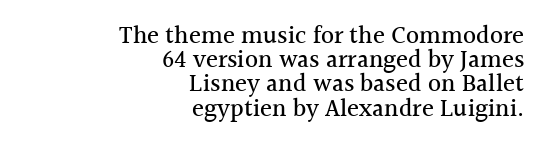
{"italic": "no", "underline": "no", "align": "right", "line_spacing": "tight", "line_spacing_ratio": 0.97, "letter_spacing": "normal", "letter_spacing_em": 0.0, "glyph_px": 25}
